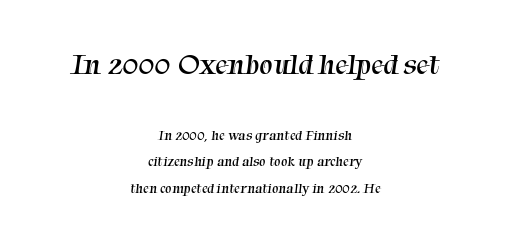
Q: Is the text bold? A: No.
Q: Is the typeface a serif or a sans-serif typeface? A: Serif.
Q: Is the text underlined? A: No.
Q: How is the paragraph aligned? A: Centered.
Q: Is the spacing between letters normal or unusually wide? A: Normal.
Q: Which block of text is set in a larger size, the first (top) or the second (bottom)? A: The first (top) one.
Q: Width (condensed, normal, or wide)? A: Normal.
Q: Stroke contrast? A: Medium.
Q: x-height? A: Medium.
Q: Monospaced? A: No.
